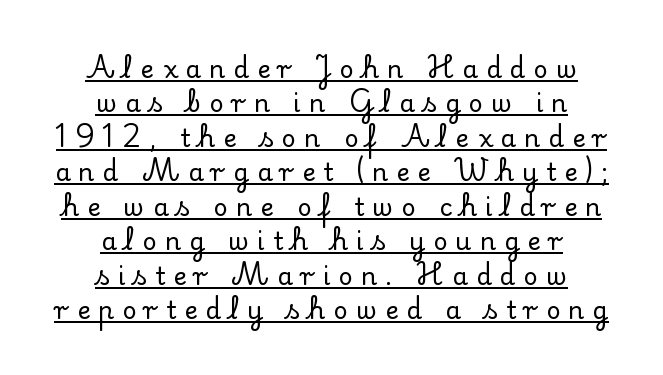
Compared with typical body copy, the letter spacing here is much looser. Does a line run under the words? Yes, clearly. A typesetter would call this leading conventional body-copy spacing. Vertical strokes here are truly vertical. In CSS terms this would be text-align: center.
